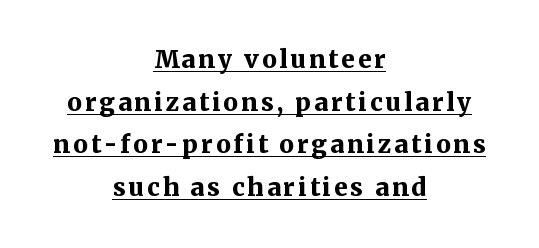
Does the weight exceed regular? Yes, all the way to bold. Notice how the stems are strictly vertical — no italics here. A baseline rule has been typeset under these characters. Where is the straight margin? There isn't one; the lines are centered.
